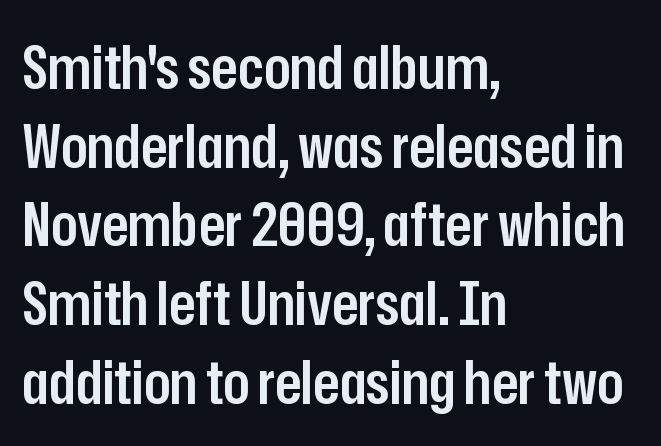
Normally led — the rows are evenly, conventionally spaced. The rendering anchors every line to the left-hand side. Do the letters lean? They stand straight. Typographically, this falls in the sans-serif category.
